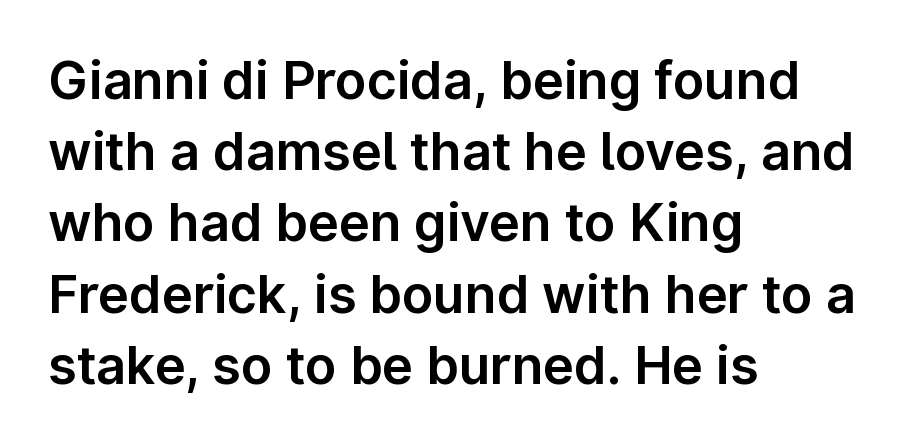
Q: Is the text italic (slanted)? A: No, it is upright.
Q: Is the typeface a serif or a sans-serif typeface? A: Sans-serif.
Q: Is the text underlined? A: No.
Q: How is the paragraph aligned? A: Left-aligned.
Q: Is the spacing between letters normal or unusually wide? A: Normal.
Q: Is the spacing between lines tight, normal or loose? A: Normal.
Q: Width (condensed, normal, or wide)? A: Normal.
Q: Stroke contrast? A: Low.
Q: x-height? A: Medium.
Q: Monospaced? A: No.
